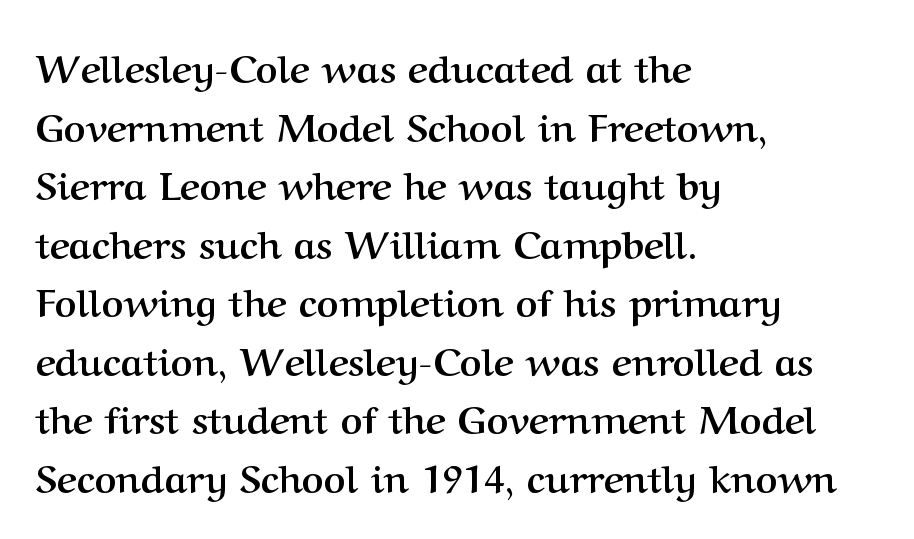
The image shows 38 px semibold serif type, upright; set left-aligned, normal line spacing (1.54x), normal letter spacing, not underlined; medium stroke contrast and a medium x-height.
